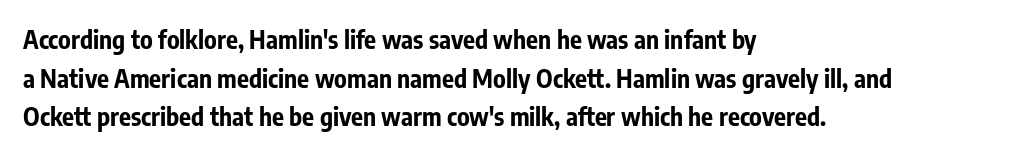
The image shows 25 px bold type, upright; set left-aligned, normal line spacing (1.55x), normal letter spacing, not underlined.
